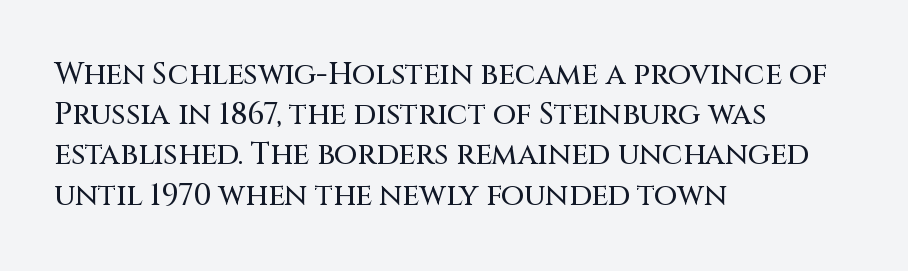
Q: Is the text italic (slanted)? A: No, it is upright.
Q: Is the typeface a serif or a sans-serif typeface? A: Sans-serif.
Q: Is the text underlined? A: No.
Q: How is the paragraph aligned? A: Left-aligned.
Q: Is the spacing between letters normal or unusually wide? A: Normal.
Q: Is the spacing between lines tight, normal or loose? A: Normal.
Q: Width (condensed, normal, or wide)? A: Normal.
Q: Stroke contrast? A: Medium.
Q: x-height? A: Large.
Q: Monospaced? A: No.
